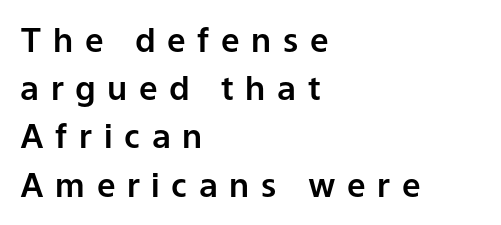
The letters stand upright; this is a roman face. You could not count columns in this text — the font is proportionally spaced. Lines of text with bare space underneath. Alignment: flush left. Are there feet on the stems? There aren't — it's a sans.
